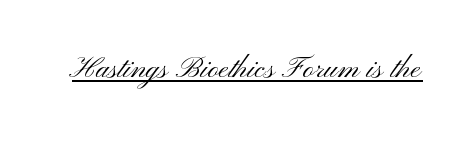
The letters advance in unequal steps, a hallmark of proportional type. Words appear dense and cohesive because spacing is normal. Serif or sans? Sans — the stroke terminals are bare. A quiet, ordinary-to-light weight characterises the typeface. The lettering is marked with a stroke running underneath it.
